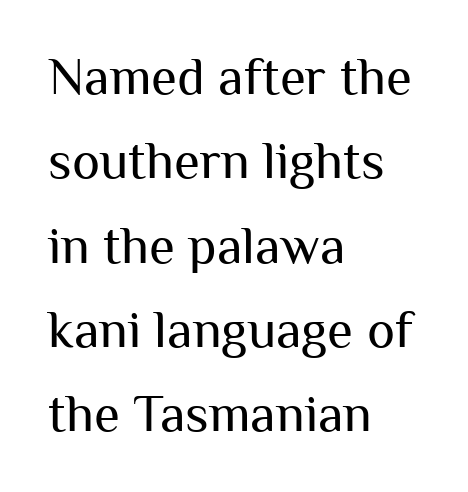
The image shows 53 px regular-weight sans-serif type, upright; set left-aligned, normal line spacing (1.59x), normal letter spacing, not underlined; medium stroke contrast and a medium x-height.
